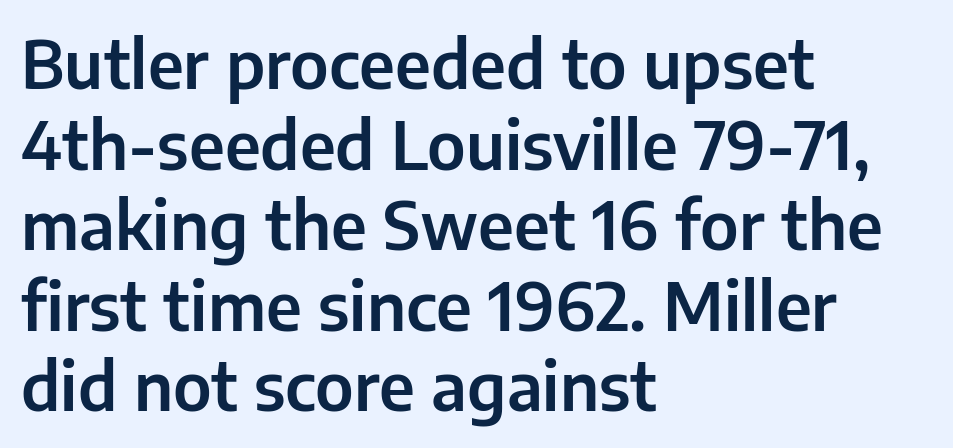
Q: Is the text italic (slanted)? A: No, it is upright.
Q: Is the typeface a serif or a sans-serif typeface? A: Sans-serif.
Q: Is the text underlined? A: No.
Q: How is the paragraph aligned? A: Left-aligned.
Q: Is the spacing between letters normal or unusually wide? A: Normal.
Q: Width (condensed, normal, or wide)? A: Normal.
Q: Stroke contrast? A: Low.
Q: x-height? A: Medium.
Q: Monospaced? A: No.
